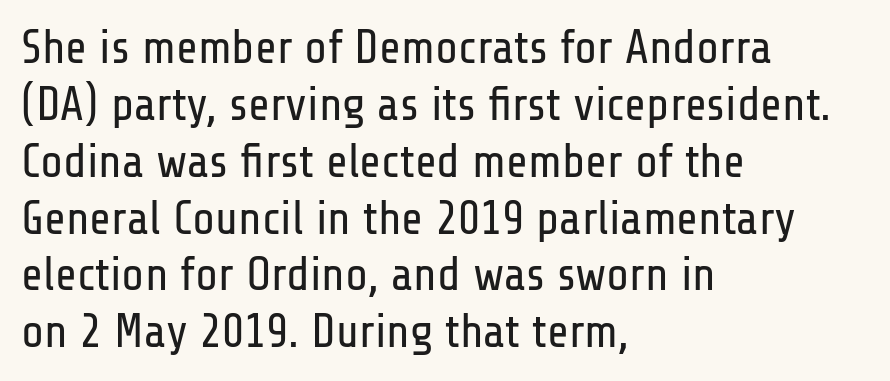
Note the varied advance widths — an 'i' is clearly narrower than an 'm'. No italicization has been applied; the sample stays upright. Letters have the restrained weight of plain body copy at most. Any mark beneath the type? The region is blank. Grotesque or geometric, the face here clearly has no serifs. Horizontal alignment here is leftward, the default for most running prose.
